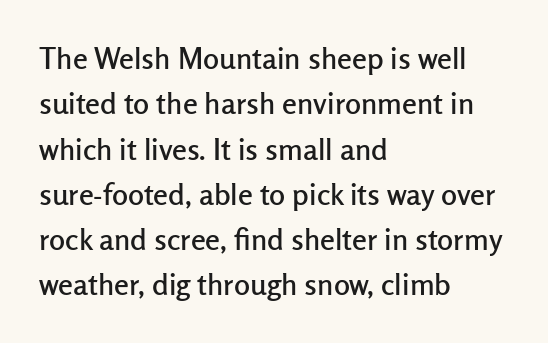
{"serif": "no", "italic": "no", "width": "normal", "stroke_contrast": "low", "x_height": "medium", "monospaced": "no", "underline": "no", "align": "left", "line_spacing": "normal", "line_spacing_ratio": 1.51, "letter_spacing": "normal", "letter_spacing_em": 0.0, "glyph_px": 30}
